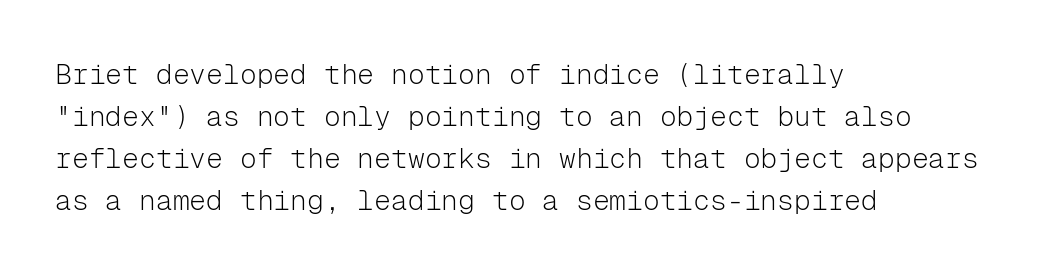
The image shows 28 px light sans-serif type, upright, monospaced; set left-aligned, normal line spacing (1.5x), normal letter spacing, not underlined; low stroke contrast and a medium x-height.
